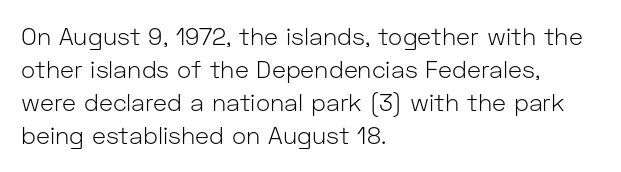
The image shows 24 px text type, upright; set left-aligned, normal line spacing (1.38x), normal letter spacing, not underlined.
